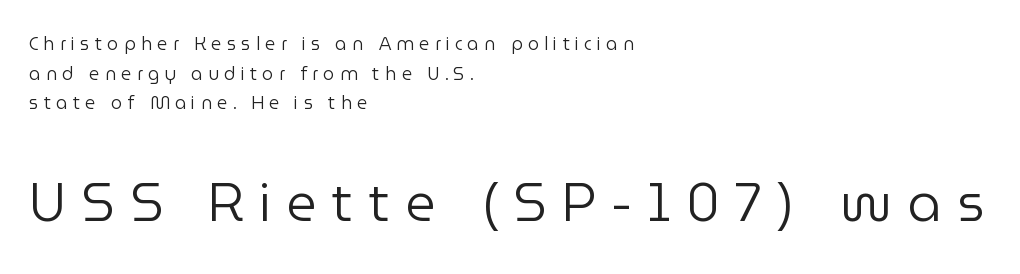
{"serif": "no", "italic": "no", "bold": "no", "weight": "regular", "width": "normal", "stroke_contrast": "low", "x_height": "medium", "monospaced": "no", "underline": "no", "align": "left", "line_spacing": "normal", "line_spacing_ratio": 1.64, "letter_spacing": "wide", "letter_spacing_em": 0.29, "larger_block": "second", "size_ratio": 2.94, "glyph_px": 53}
